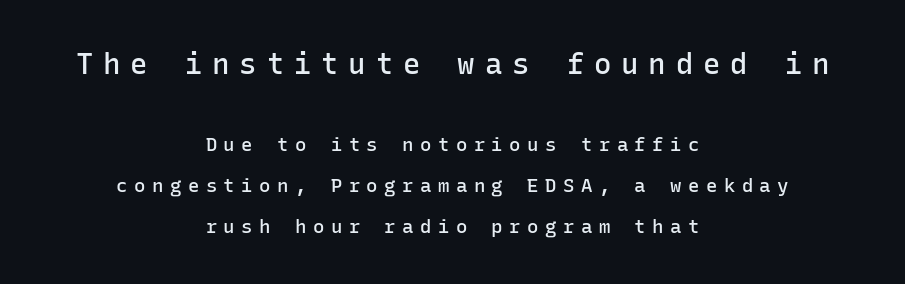
Q: Is the text bold? A: Semi-bold.
Q: Is the text italic (slanted)? A: No, it is upright.
Q: Is the typeface a serif or a sans-serif typeface? A: Sans-serif.
Q: Is the text underlined? A: No.
Q: How is the paragraph aligned? A: Centered.
Q: Is the spacing between letters normal or unusually wide? A: Unusually wide.
Q: Is the spacing between lines tight, normal or loose? A: Loose.
Q: Which block of text is set in a larger size, the first (top) or the second (bottom)? A: The first (top) one.
Q: Width (condensed, normal, or wide)? A: Normal.
Q: Stroke contrast? A: Low.
Q: x-height? A: Medium.
Q: Monospaced? A: Yes.
